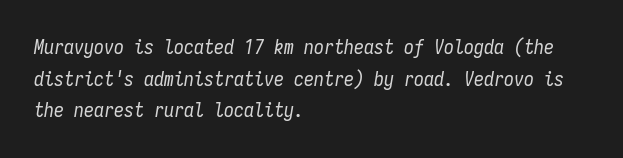
Q: Is the text bold? A: No.
Q: Is the text italic (slanted)? A: Yes, it leans right by about 9 degrees.
Q: Is the text underlined? A: No.
Q: How is the paragraph aligned? A: Left-aligned.
Q: Is the spacing between letters normal or unusually wide? A: Normal.
Q: Is the spacing between lines tight, normal or loose? A: Normal.
